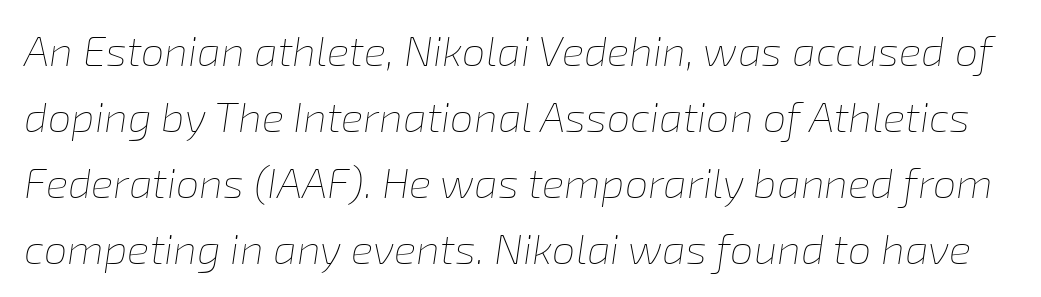
The letters are slanted; this is an italic face. A bare baseline throughout the passage. The passage shown has conventional tracking throughout. Do the characters align in a grid? No, the font is proportional.
